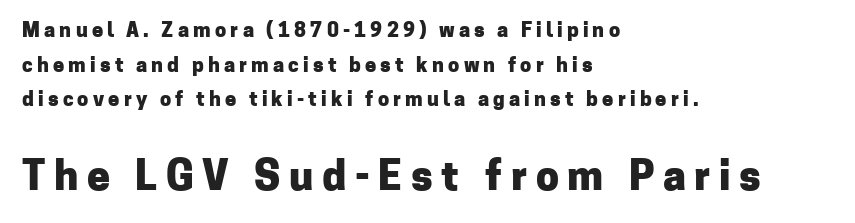
The image shows 41 px heavy sans-serif type, upright; set left-aligned, line spacing 1.73x, unusually wide letter spacing (+0.21 em), not underlined; the second (bottom) block is 2.05x larger; low stroke contrast and a medium x-height.
